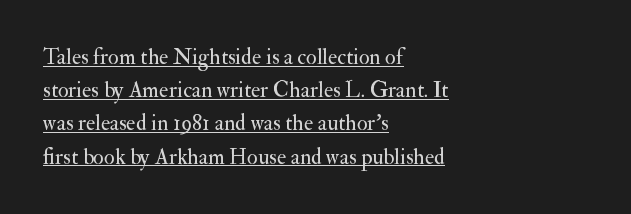
{"italic": "no", "bold": "no", "underline": "yes", "align": "left", "line_spacing": "normal", "line_spacing_ratio": 1.51, "letter_spacing": "normal", "letter_spacing_em": 0.0, "glyph_px": 22}
